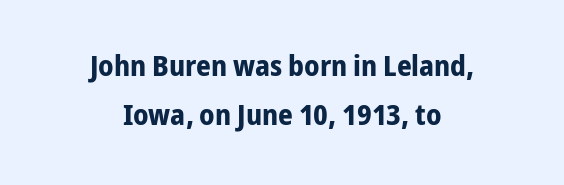
Q: Is the text bold? A: Yes.
Q: Is the text italic (slanted)? A: No, it is upright.
Q: Is the typeface a serif or a sans-serif typeface? A: Sans-serif.
Q: Is the text underlined? A: No.
Q: How is the paragraph aligned? A: Centered.
Q: Is the spacing between letters normal or unusually wide? A: Normal.
Q: Is the spacing between lines tight, normal or loose? A: Normal.
Q: Width (condensed, normal, or wide)? A: Condensed.
Q: Stroke contrast? A: Low.
Q: x-height? A: Medium.
Q: Monospaced? A: No.
